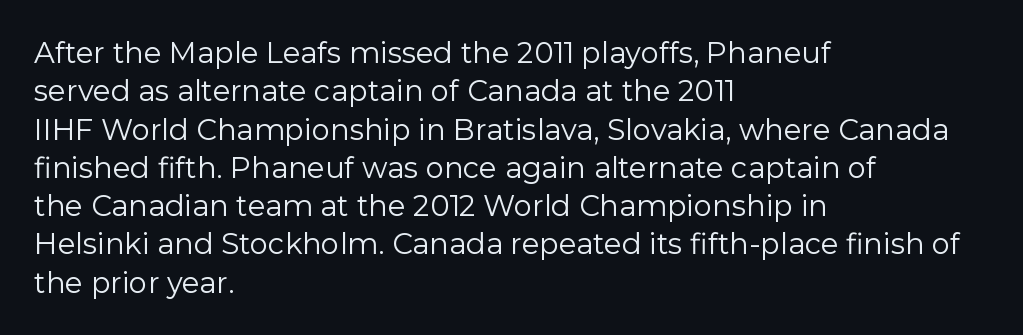
{"serif": "no", "italic": "no", "bold": "no", "weight": "regular", "width": "normal", "stroke_contrast": "low", "x_height": "medium", "monospaced": "no", "underline": "no", "align": "left", "line_spacing": "normal", "line_spacing_ratio": 1.32, "letter_spacing": "normal", "letter_spacing_em": 0.0, "glyph_px": 29}
